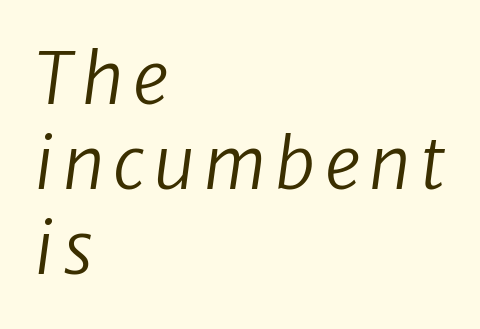
Q: Is the text bold? A: No.
Q: Is the typeface a serif or a sans-serif typeface? A: Sans-serif.
Q: Is the text underlined? A: No.
Q: How is the paragraph aligned? A: Left-aligned.
Q: Width (condensed, normal, or wide)? A: Normal.
Q: Stroke contrast? A: Low.
Q: x-height? A: Medium.
Q: Monospaced? A: No.
